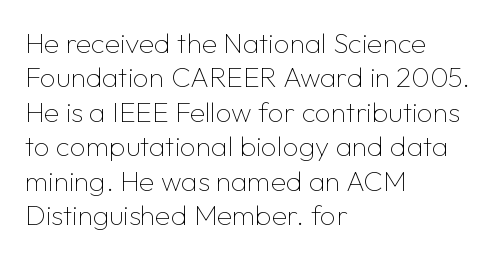
The typeface chosen for these lines omits serifs. The rendering uses natural spacing where letterforms have individual widths. This is the regular roman posture of the typeface. Caption: multi-line text, flush left, ragged right.
